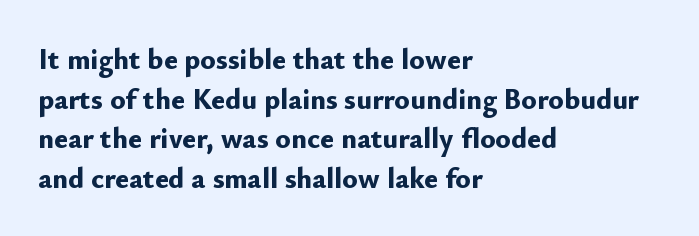
The image shows 29 px bold sans-serif type, upright; set left-aligned, normal line spacing (1.37x), normal letter spacing, not underlined; low stroke contrast and a small x-height.
